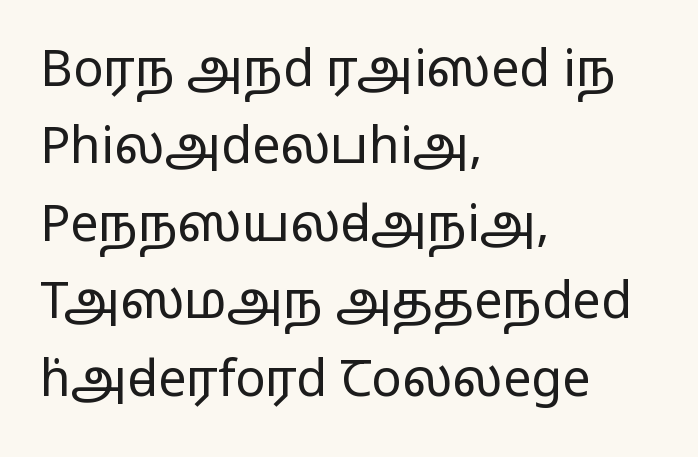
{"serif": "no", "italic": "no", "bold": "no", "weight": "regular", "width": "wide", "stroke_contrast": "low", "x_height": "medium", "monospaced": "no", "underline": "no", "align": "left", "line_spacing": "normal", "line_spacing_ratio": 1.55, "letter_spacing": "normal", "letter_spacing_em": 0.0, "glyph_px": 50}
